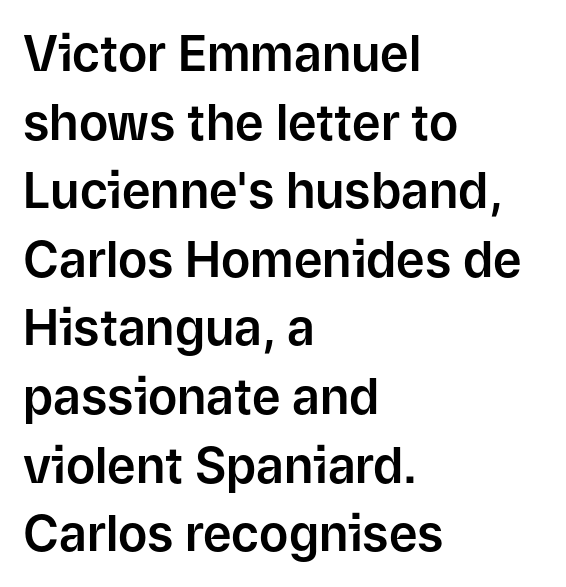
The type family on display is of the sans-serif kind. This sample has the flowing, uneven cadence of proportional lettering. The passage shown stacks its lines at a standard gap. Does the lettering tilt? It doesn't — this is upright. There is no visible air inserted between adjacent glyphs. Letters rest on an invisible, unmarked baseline.
